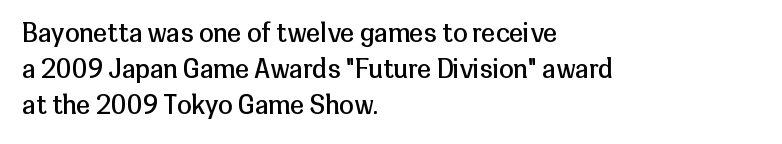
{"italic": "no", "bold": "no", "underline": "no", "align": "left", "line_spacing": "normal", "line_spacing_ratio": 1.39, "letter_spacing": "normal", "letter_spacing_em": 0.0, "glyph_px": 26}
